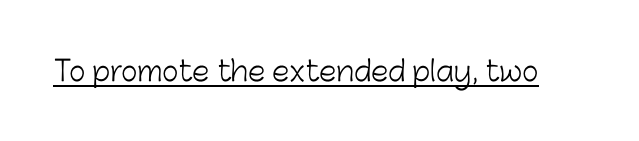
The image shows 28 px light sans-serif type, upright; set normal letter spacing, underlined; low stroke contrast and a medium x-height.
